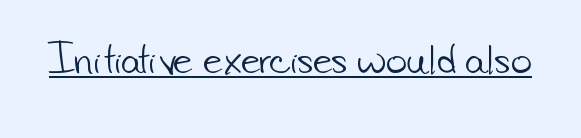
The image shows 36 px light sans-serif type; set normal letter spacing, underlined; low stroke contrast and a small x-height.
